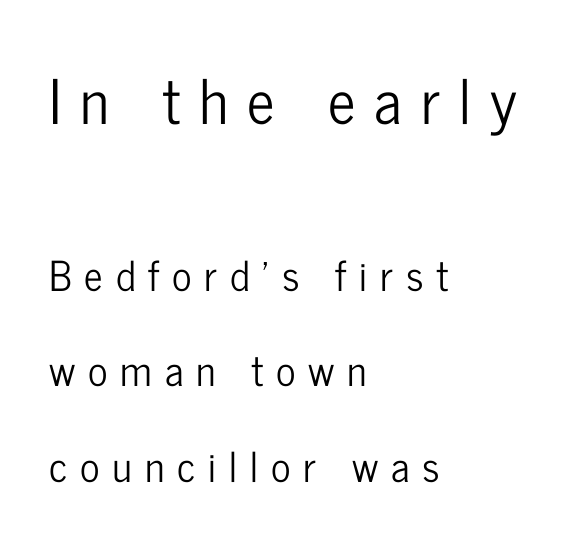
The image shows 61 px condensed sans-serif type, upright; set left-aligned, loose line spacing (2.33x), unusually wide letter spacing (+0.31 em), not underlined; the first (top) block is 1.49x larger; low stroke contrast and a medium x-height.
